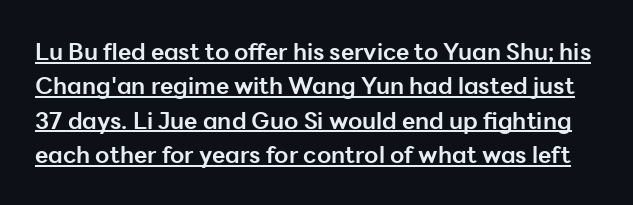
Q: Is the text bold? A: Yes.
Q: Is the text italic (slanted)? A: No, it is upright.
Q: Is the text underlined? A: Yes.
Q: Is the spacing between letters normal or unusually wide? A: Normal.
Q: Is the spacing between lines tight, normal or loose? A: Normal.
